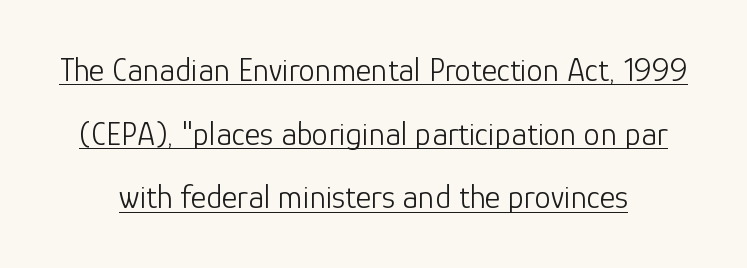
The image shows 33 px light sans-serif type, upright; set loose line spacing (1.93x), normal letter spacing, underlined; low stroke contrast and a medium x-height.
